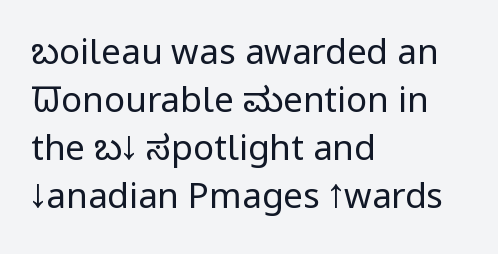
Q: Is the text bold? A: No.
Q: Is the text italic (slanted)? A: No, it is upright.
Q: Is the typeface a serif or a sans-serif typeface? A: Sans-serif.
Q: Is the text underlined? A: No.
Q: How is the paragraph aligned? A: Left-aligned.
Q: Is the spacing between letters normal or unusually wide? A: Normal.
Q: Is the spacing between lines tight, normal or loose? A: Normal.
Q: Width (condensed, normal, or wide)? A: Condensed.
Q: Stroke contrast? A: Low.
Q: x-height? A: Large.
Q: Monospaced? A: No.
